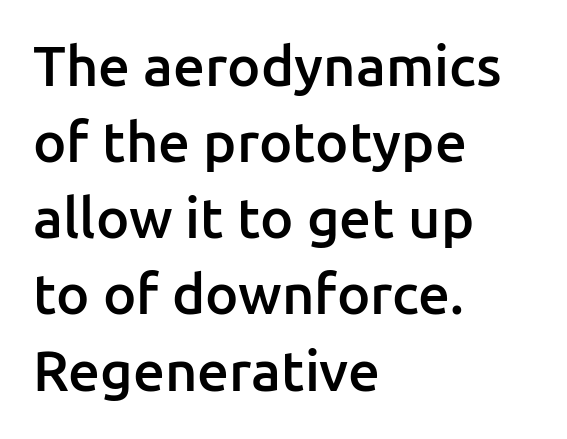
Q: Is the text bold? A: Semi-bold.
Q: Is the text italic (slanted)? A: No, it is upright.
Q: Is the typeface a serif or a sans-serif typeface? A: Sans-serif.
Q: Is the text underlined? A: No.
Q: How is the paragraph aligned? A: Left-aligned.
Q: Is the spacing between letters normal or unusually wide? A: Normal.
Q: Is the spacing between lines tight, normal or loose? A: Normal.
Q: Width (condensed, normal, or wide)? A: Normal.
Q: Stroke contrast? A: Low.
Q: x-height? A: Medium.
Q: Monospaced? A: No.
